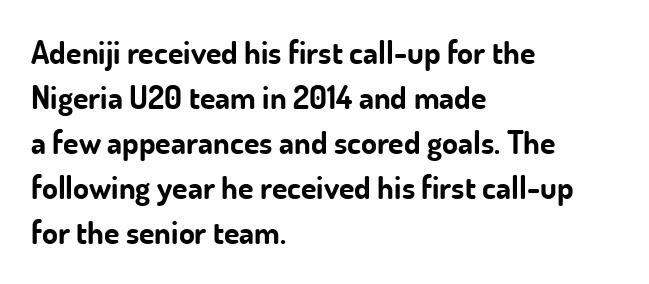
Is this a sans? Yes — the strokes have no serifs. Horizontally, the lines are justified to the leading edge only. Stroke thickness is high; the sample reads as a true bold. The letters stand upright; this is a roman face.
